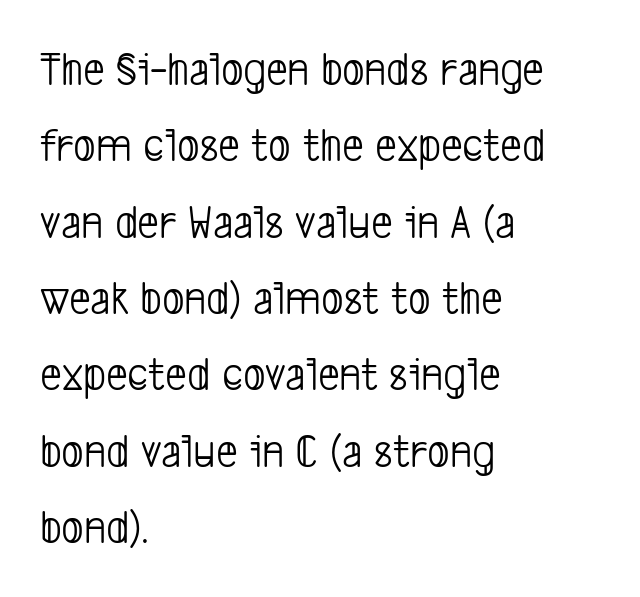
The image shows 48 px light, condensed sans-serif type; set left-aligned, normal line spacing (1.59x), normal letter spacing, not underlined; low stroke contrast and a medium x-height.
